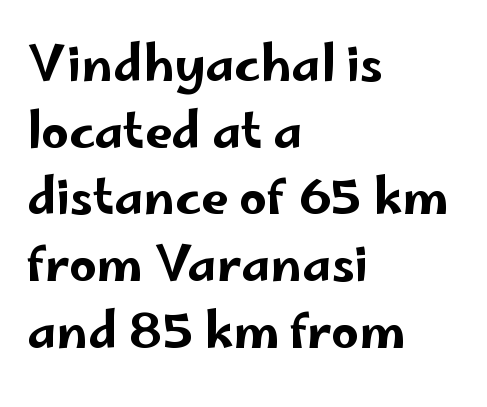
Q: Is the text italic (slanted)? A: No, it is upright.
Q: Is the typeface a serif or a sans-serif typeface? A: Sans-serif.
Q: Is the text underlined? A: No.
Q: How is the paragraph aligned? A: Left-aligned.
Q: Is the spacing between letters normal or unusually wide? A: Normal.
Q: Is the spacing between lines tight, normal or loose? A: Normal.
Q: Width (condensed, normal, or wide)? A: Wide.
Q: Stroke contrast? A: Low.
Q: x-height? A: Small.
Q: Monospaced? A: No.
